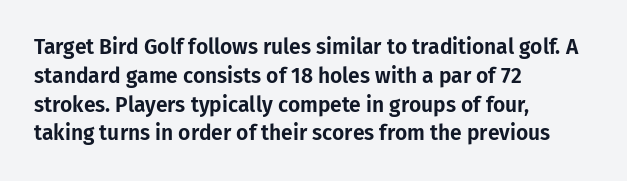
The image shows 21 px text type, upright; set left-aligned, normal line spacing (1.37x), normal letter spacing, not underlined.
